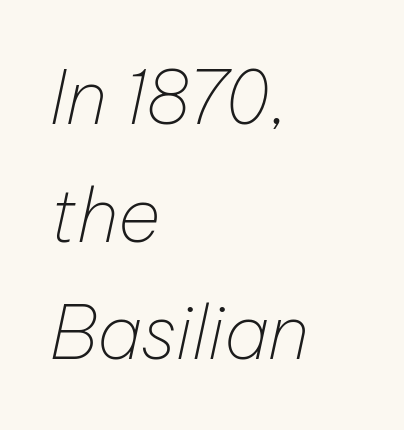
{"italic": "yes", "lean": "right", "slant_degrees": 12, "bold": "no", "weight": "thin", "width": "normal", "stroke_contrast": "low", "x_height": "medium", "monospaced": "no", "underline": "no", "align": "left", "line_spacing": "normal", "line_spacing_ratio": 1.59, "letter_spacing": "normal", "letter_spacing_em": 0.0, "glyph_px": 74}
